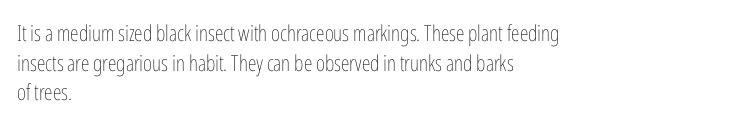
Q: Is the text bold? A: No.
Q: Is the text italic (slanted)? A: No, it is upright.
Q: Is the text underlined? A: No.
Q: How is the paragraph aligned? A: Left-aligned.
Q: Is the spacing between letters normal or unusually wide? A: Normal.
Q: Is the spacing between lines tight, normal or loose? A: Normal.
